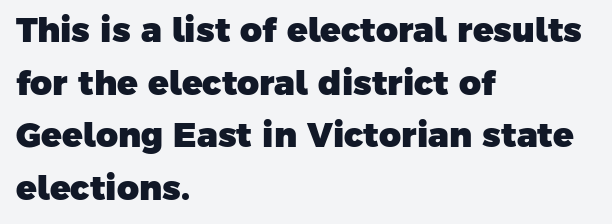
Q: Is the text bold? A: Yes.
Q: Is the typeface a serif or a sans-serif typeface? A: Sans-serif.
Q: Is the text underlined? A: No.
Q: How is the paragraph aligned? A: Left-aligned.
Q: Is the spacing between letters normal or unusually wide? A: Normal.
Q: Is the spacing between lines tight, normal or loose? A: Normal.
Q: Width (condensed, normal, or wide)? A: Normal.
Q: Stroke contrast? A: Low.
Q: x-height? A: Medium.
Q: Monospaced? A: No.
